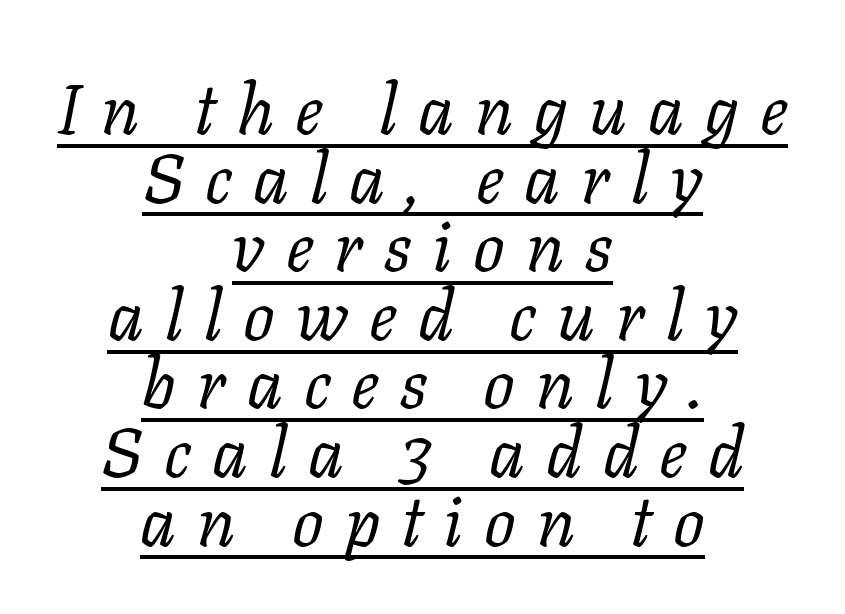
The image shows 70 px regular-weight serif type, italic (leaning right); set centered, tight line spacing (0.98x), unusually wide letter spacing (+0.3 em), underlined; low stroke contrast and a medium x-height.
